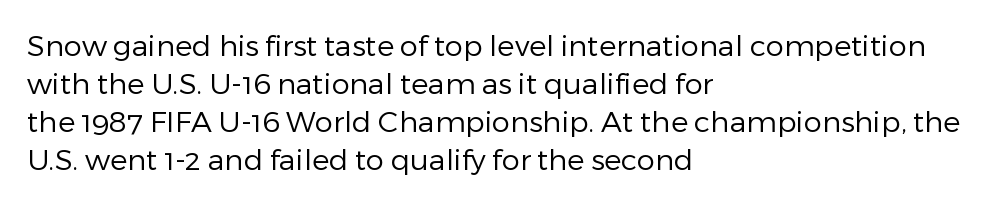
Q: Is the text bold? A: No.
Q: Is the text italic (slanted)? A: No, it is upright.
Q: Is the typeface a serif or a sans-serif typeface? A: Sans-serif.
Q: Is the text underlined? A: No.
Q: How is the paragraph aligned? A: Left-aligned.
Q: Is the spacing between letters normal or unusually wide? A: Normal.
Q: Is the spacing between lines tight, normal or loose? A: Normal.
Q: Width (condensed, normal, or wide)? A: Normal.
Q: Stroke contrast? A: Low.
Q: x-height? A: Medium.
Q: Monospaced? A: No.
